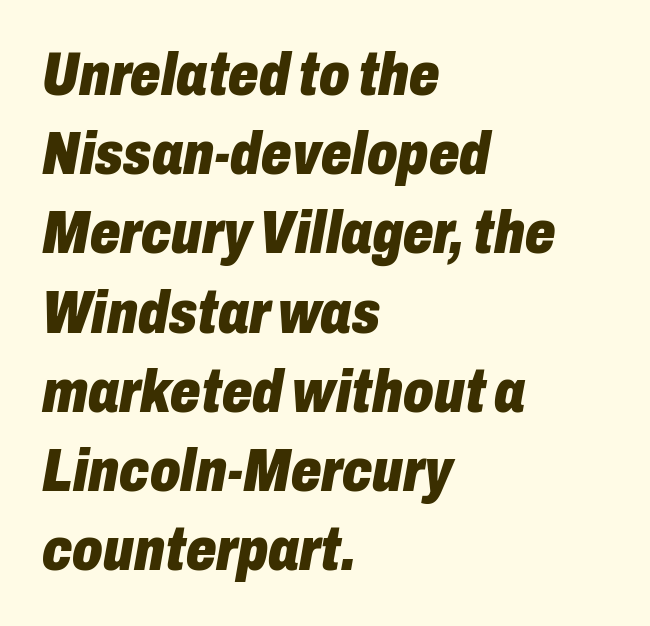
The image shows 60 px heavy, condensed type, italic (leaning right); set left-aligned, normal line spacing (1.32x), normal letter spacing, not underlined; low stroke contrast and a medium x-height.
